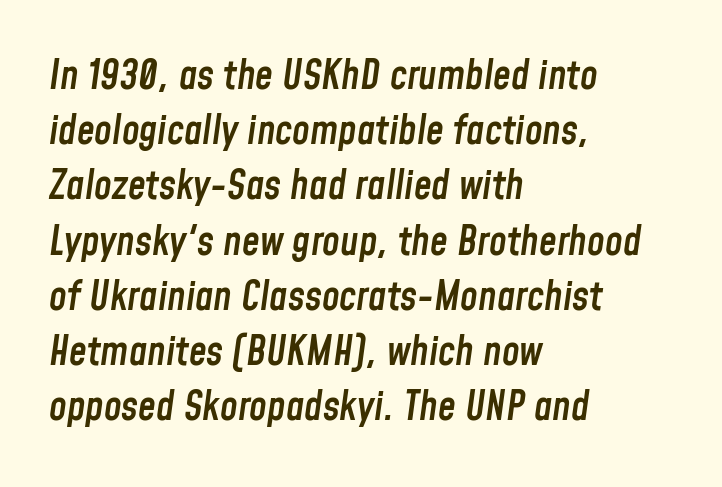
{"italic": "yes", "lean": "right", "slant_degrees": 8, "bold": "semi", "weight": "semibold", "width": "condensed", "stroke_contrast": "low", "x_height": "medium", "monospaced": "no", "underline": "no", "align": "left", "line_spacing": "normal", "line_spacing_ratio": 1.38, "letter_spacing": "normal", "letter_spacing_em": 0.0, "glyph_px": 40}
